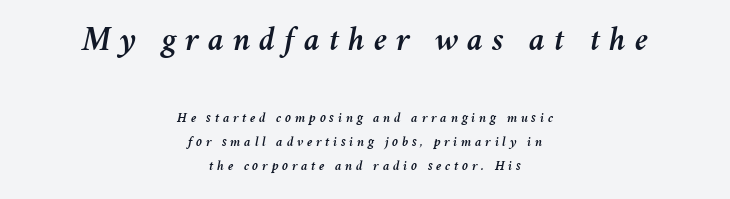
Character widths vary here, with narrow letters taking less room than wide ones. The gaps between neighbouring characters are conspicuously large. Rendered with sloped, italic letterforms. Short and long lines alike share a common midpoint. A bare baseline throughout the passage.
